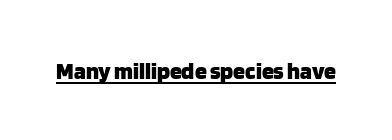
{"italic": "no", "bold": "yes", "underline": "yes", "letter_spacing": "normal", "letter_spacing_em": 0.0, "glyph_px": 24}
